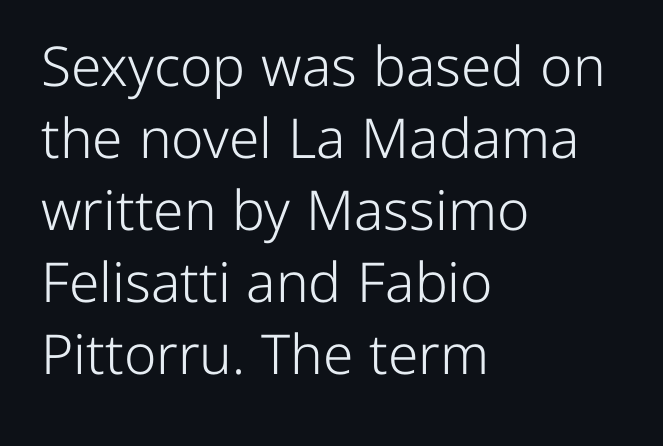
Nope, not italic — everything's standing straight. No word sits above an underline. Each letter keeps its own natural width here, so spacing adapts to shape. Line beginnings align vertically; line endings do not.
